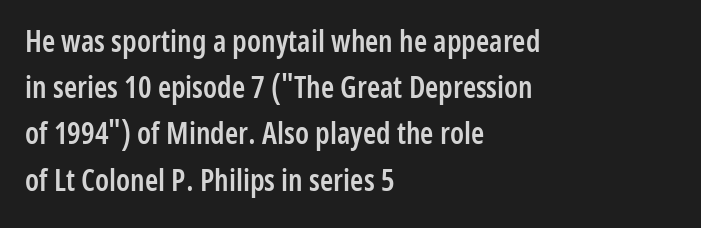
Check the space under the baseline: it is left empty. Type style note: lacks serifs. Bold? Not quite — semibold, heavier than regular but stopping short. Visually the block forms a straight wall on the left and a jagged coastline on the right.
